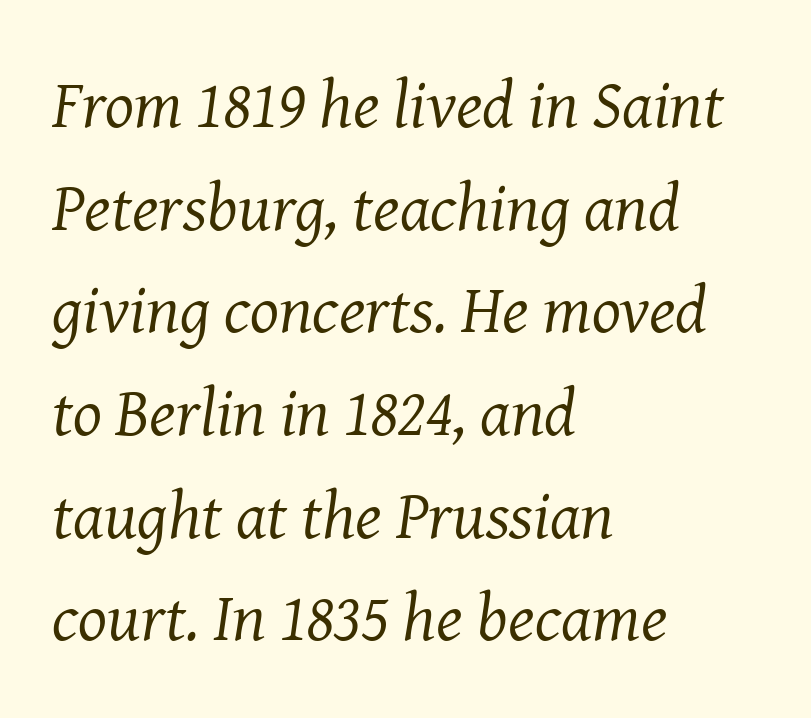
Character widths vary here, with narrow letters taking less room than wide ones. In terms of letterform style, serifs are clearly present. No extra tracking has been applied to these lines. When letters slant like this, we call the style italic.
